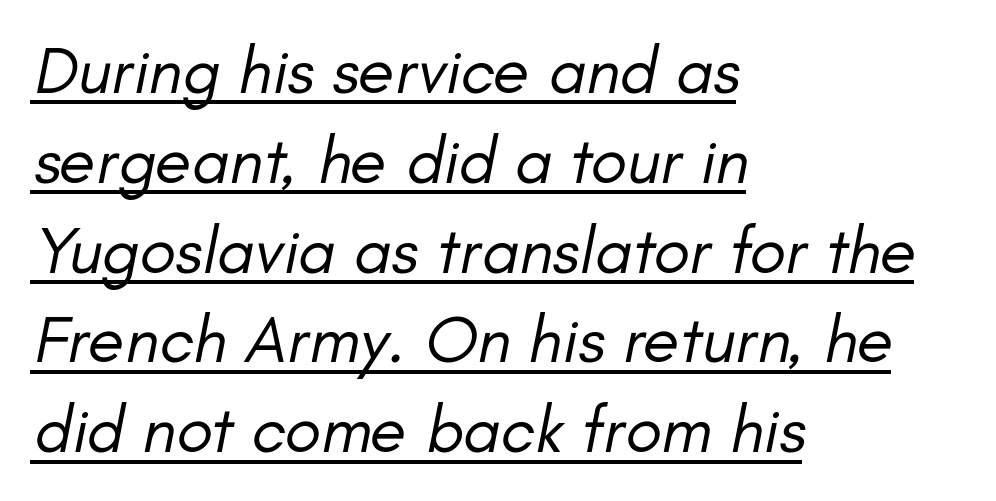
The image shows 67 px regular-weight type, italic (leaning right); set left-aligned, normal line spacing (1.34x), normal letter spacing, underlined; low stroke contrast and a small x-height.
